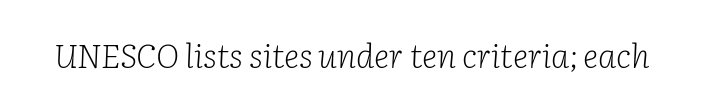
How are the letters spaced? Ordinarily, with no added tracking. Here the designer chose a conventional face with non-uniform glyph widths. The face looks like a standard text weight, possibly lighter. The typography opts for an oblique posture over an upright one.
